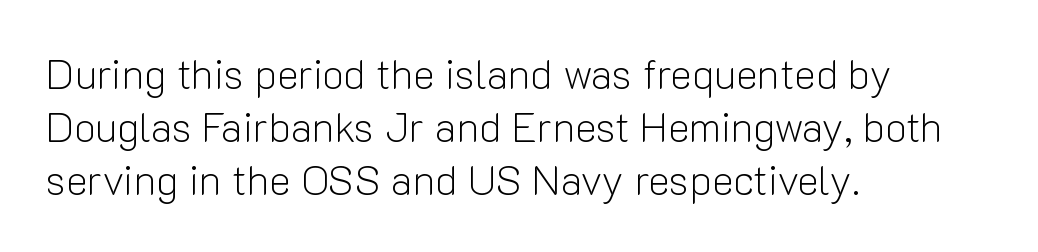
The image shows 41 px light sans-serif type, upright; set left-aligned, normal line spacing (1.29x), normal letter spacing, not underlined; low stroke contrast and a medium x-height.
